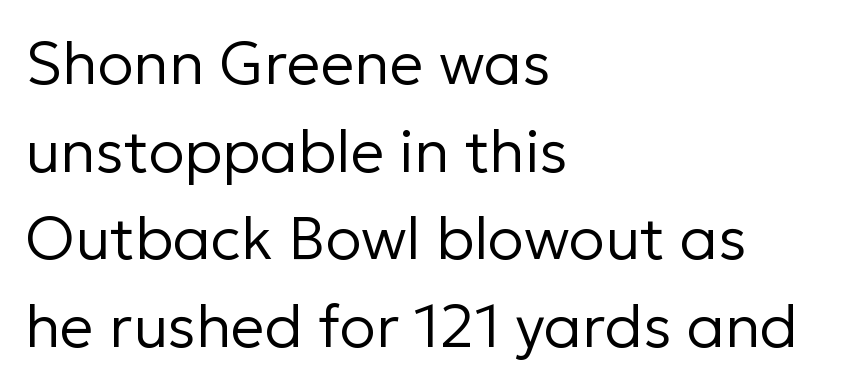
{"serif": "no", "italic": "no", "bold": "no", "weight": "regular", "width": "normal", "stroke_contrast": "low", "x_height": "medium", "monospaced": "no", "underline": "no", "align": "left", "line_spacing": "normal", "line_spacing_ratio": 1.46, "letter_spacing": "normal", "letter_spacing_em": 0.0, "glyph_px": 60}
